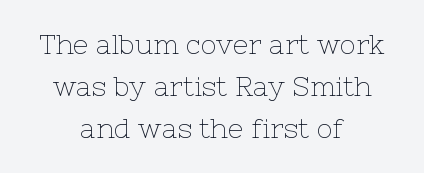
{"italic": "no", "bold": "no", "underline": "no", "align": "center", "line_spacing": "normal", "line_spacing_ratio": 1.55, "letter_spacing": "normal", "letter_spacing_em": 0.0, "glyph_px": 27}
